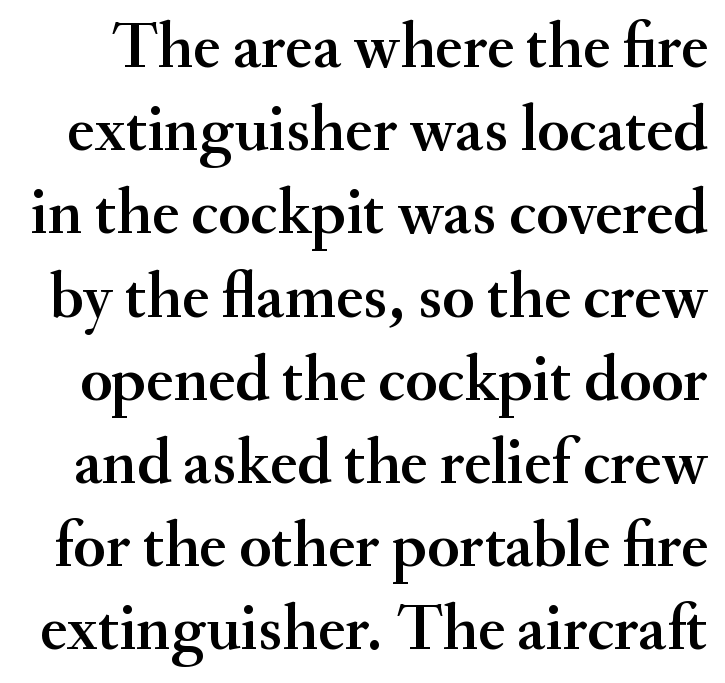
{"serif": "yes", "italic": "no", "width": "normal", "stroke_contrast": "medium", "x_height": "small", "monospaced": "no", "underline": "no", "line_spacing": "normal", "line_spacing_ratio": 1.28, "letter_spacing": "normal", "letter_spacing_em": 0.0, "glyph_px": 65}
